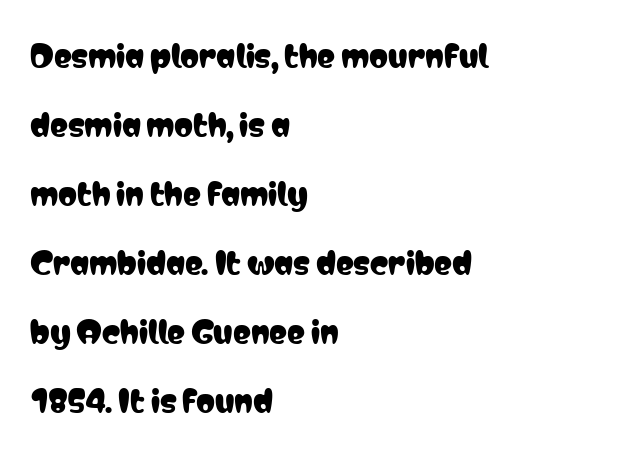
{"serif": "no", "italic": "no", "width": "condensed", "stroke_contrast": "low", "x_height": "medium", "monospaced": "no", "underline": "no", "align": "left", "line_spacing": "loose", "line_spacing_ratio": 2.3, "letter_spacing": "normal", "letter_spacing_em": 0.0, "glyph_px": 30}
